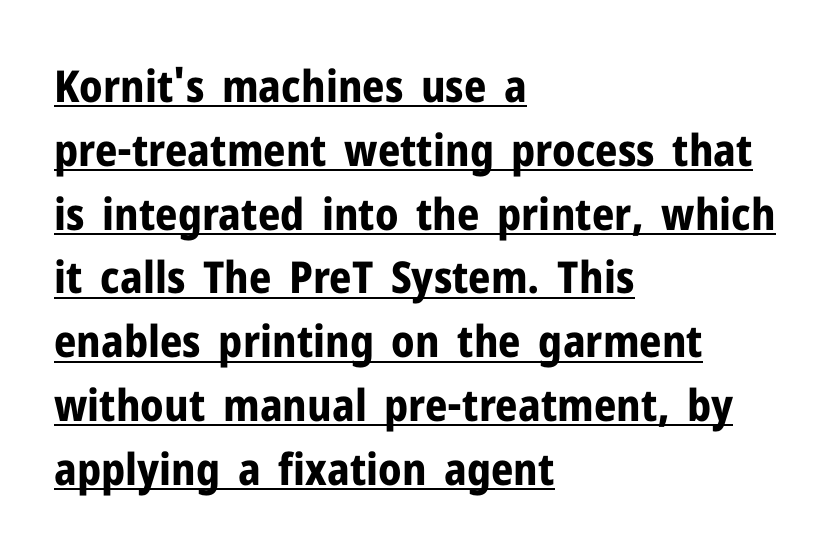
Does a line run under the words? Yes, clearly. This is roman type, the default non-slanted kind. Line spacing here is normal. Where is the straight margin? On the left.
